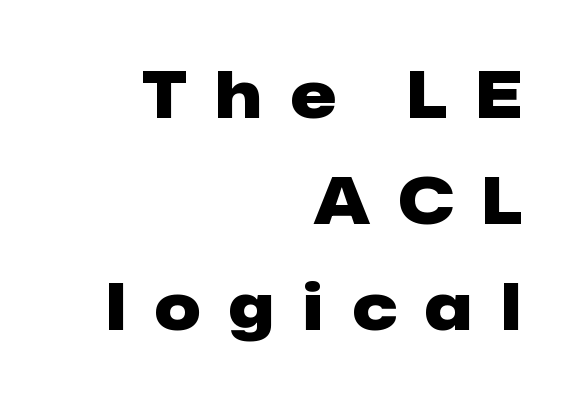
Q: Is the text bold? A: Yes.
Q: Is the text italic (slanted)? A: No, it is upright.
Q: Is the typeface a serif or a sans-serif typeface? A: Sans-serif.
Q: Is the text underlined? A: No.
Q: How is the paragraph aligned? A: Right-aligned.
Q: Is the spacing between letters normal or unusually wide? A: Unusually wide.
Q: Is the spacing between lines tight, normal or loose? A: Normal.
Q: Width (condensed, normal, or wide)? A: Normal.
Q: Stroke contrast? A: Low.
Q: x-height? A: Medium.
Q: Monospaced? A: No.
